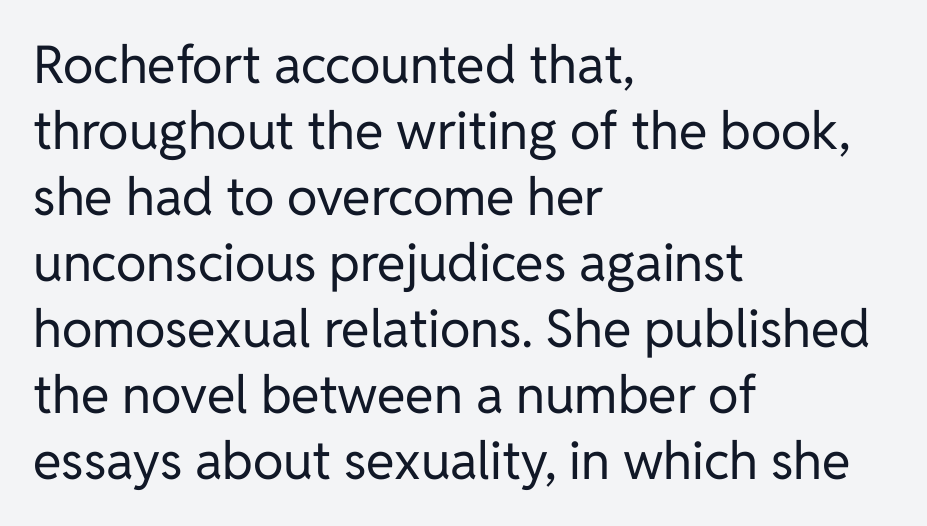
Q: Is the text bold? A: No.
Q: Is the text italic (slanted)? A: No, it is upright.
Q: Is the typeface a serif or a sans-serif typeface? A: Sans-serif.
Q: Is the text underlined? A: No.
Q: How is the paragraph aligned? A: Left-aligned.
Q: Is the spacing between letters normal or unusually wide? A: Normal.
Q: Is the spacing between lines tight, normal or loose? A: Normal.
Q: Width (condensed, normal, or wide)? A: Normal.
Q: Stroke contrast? A: Low.
Q: x-height? A: Medium.
Q: Monospaced? A: No.
